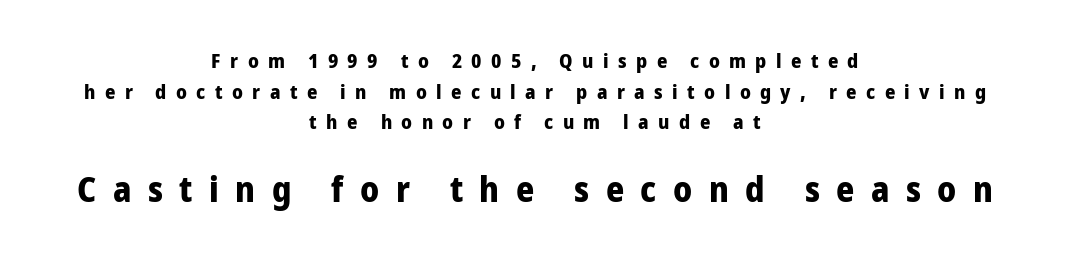
Q: Is the text bold? A: Yes.
Q: Is the text italic (slanted)? A: No, it is upright.
Q: Is the typeface a serif or a sans-serif typeface? A: Sans-serif.
Q: Is the text underlined? A: No.
Q: How is the paragraph aligned? A: Centered.
Q: Is the spacing between letters normal or unusually wide? A: Unusually wide.
Q: Is the spacing between lines tight, normal or loose? A: Normal.
Q: Which block of text is set in a larger size, the first (top) or the second (bottom)? A: The second (bottom) one.
Q: Width (condensed, normal, or wide)? A: Normal.
Q: Stroke contrast? A: Low.
Q: x-height? A: Medium.
Q: Monospaced? A: No.
